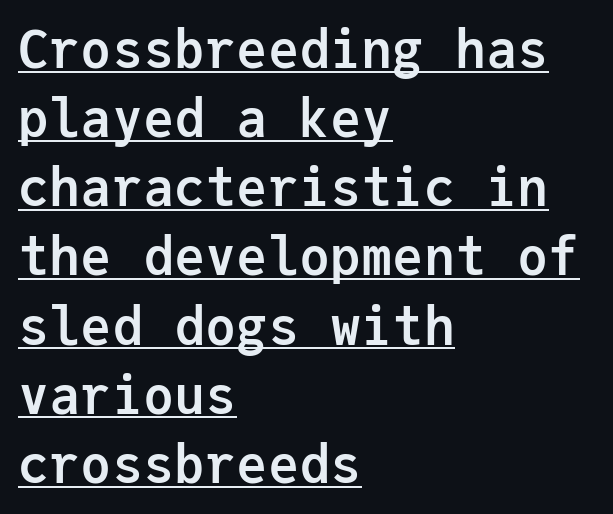
Q: Is the text bold? A: Yes.
Q: Is the text italic (slanted)? A: No, it is upright.
Q: Is the typeface a serif or a sans-serif typeface? A: Sans-serif.
Q: Is the text underlined? A: Yes.
Q: How is the paragraph aligned? A: Left-aligned.
Q: Is the spacing between letters normal or unusually wide? A: Normal.
Q: Is the spacing between lines tight, normal or loose? A: Normal.
Q: Width (condensed, normal, or wide)? A: Normal.
Q: Stroke contrast? A: Low.
Q: x-height? A: Medium.
Q: Monospaced? A: Yes.
